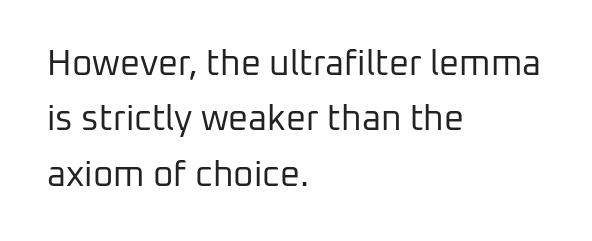
Q: Is the text bold? A: No.
Q: Is the text italic (slanted)? A: No, it is upright.
Q: Is the typeface a serif or a sans-serif typeface? A: Sans-serif.
Q: Is the text underlined? A: No.
Q: How is the paragraph aligned? A: Left-aligned.
Q: Is the spacing between letters normal or unusually wide? A: Normal.
Q: Is the spacing between lines tight, normal or loose? A: Normal.
Q: Width (condensed, normal, or wide)? A: Normal.
Q: Stroke contrast? A: Low.
Q: x-height? A: Medium.
Q: Monospaced? A: No.
